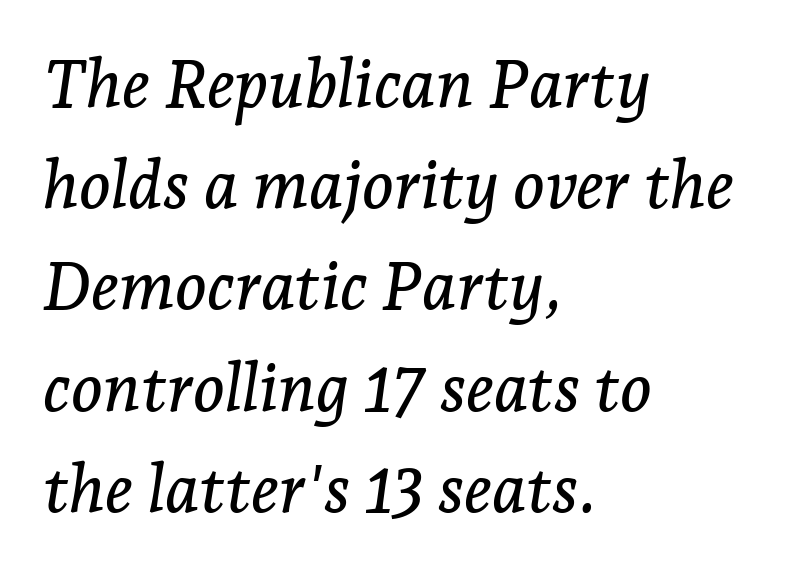
Q: Is the text italic (slanted)? A: Yes, it leans right by about 7 degrees.
Q: Is the typeface a serif or a sans-serif typeface? A: Serif.
Q: Is the text underlined? A: No.
Q: How is the paragraph aligned? A: Left-aligned.
Q: Is the spacing between letters normal or unusually wide? A: Normal.
Q: Is the spacing between lines tight, normal or loose? A: Normal.
Q: Width (condensed, normal, or wide)? A: Normal.
Q: Stroke contrast? A: Low.
Q: x-height? A: Medium.
Q: Monospaced? A: No.
